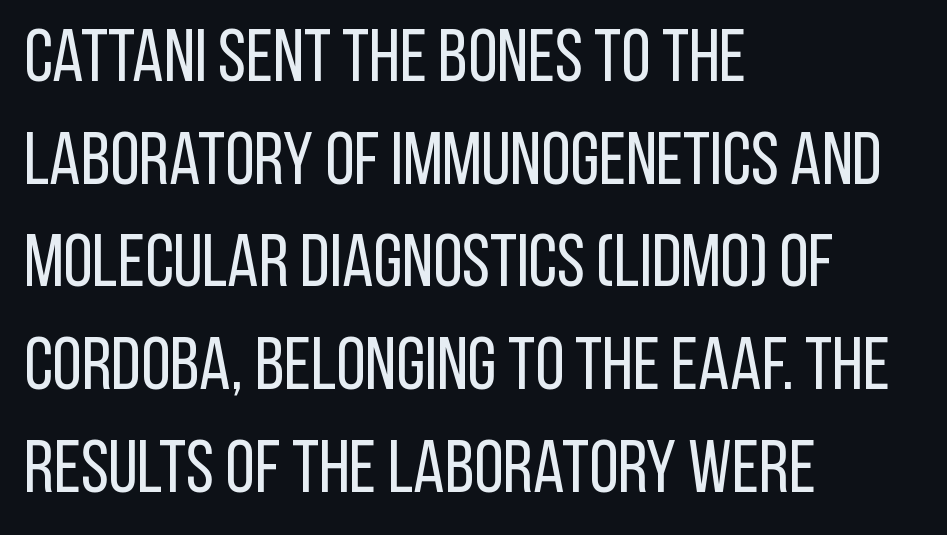
Q: Is the text bold? A: No.
Q: Is the text italic (slanted)? A: No, it is upright.
Q: Is the typeface a serif or a sans-serif typeface? A: Sans-serif.
Q: Is the text underlined? A: No.
Q: How is the paragraph aligned? A: Left-aligned.
Q: Is the spacing between letters normal or unusually wide? A: Normal.
Q: Is the spacing between lines tight, normal or loose? A: Normal.
Q: Width (condensed, normal, or wide)? A: Condensed.
Q: Stroke contrast? A: Low.
Q: x-height? A: Large.
Q: Monospaced? A: No.
